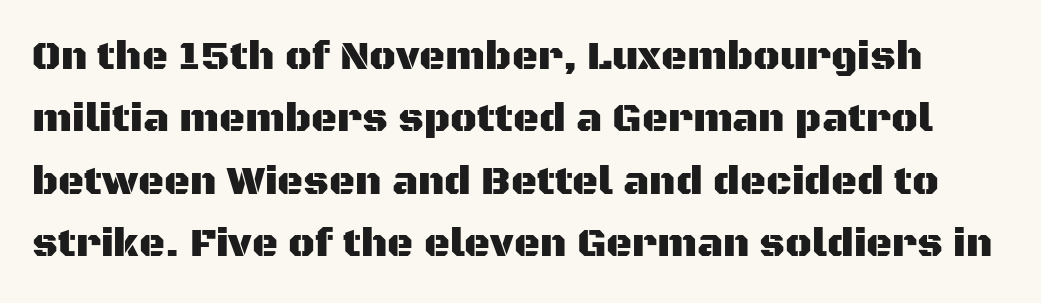
The image shows 40 px sans-serif type, upright; set normal line spacing (1.56x), normal letter spacing, not underlined; medium stroke contrast and a large x-height.
